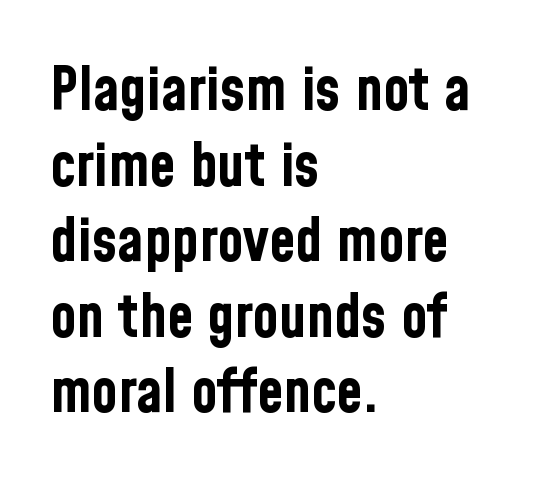
The image shows 60 px bold, condensed sans-serif type, upright; set left-aligned, normal line spacing (1.26x), normal letter spacing, not underlined; low stroke contrast and a medium x-height.
